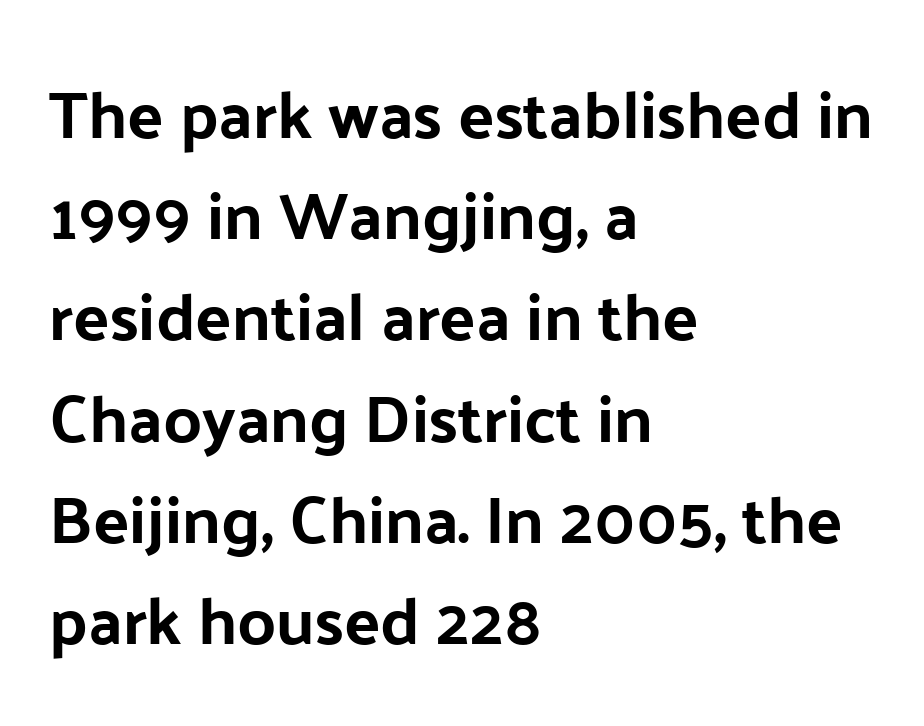
{"serif": "no", "italic": "no", "bold": "yes", "weight": "bold", "width": "normal", "stroke_contrast": "low", "x_height": "medium", "monospaced": "no", "underline": "no", "align": "left", "line_spacing": "normal", "line_spacing_ratio": 1.51, "letter_spacing": "normal", "letter_spacing_em": 0.0, "glyph_px": 67}
